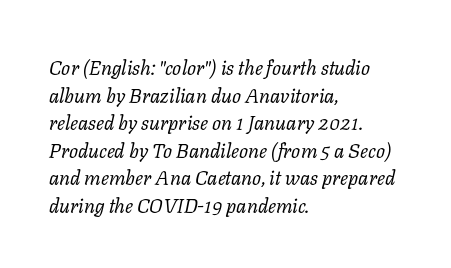
The space between consecutive lines is moderate. Compared with ordinary roman type, these characters are visibly tilted. Letters rest on an invisible, unmarked baseline. The letterforms sit shoulder to shoulder at normal distance.
